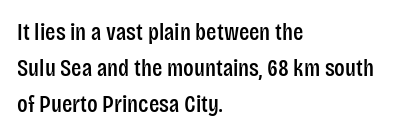
The image shows 24 px text type, upright; set left-aligned, normal line spacing (1.5x), normal letter spacing, not underlined.
